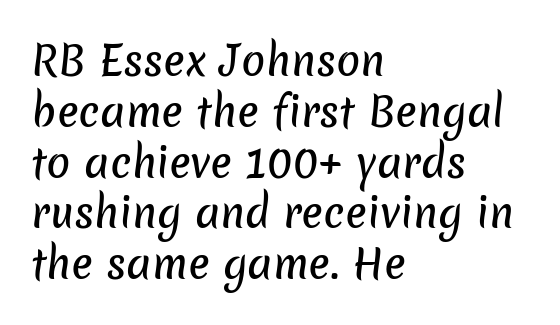
In CSS terms this would be text-align: left. In terms of letterspacing, this is plain default setting. This sample uses a sans-serif face. The block of text has a typical density, with ordinary space between rows.
